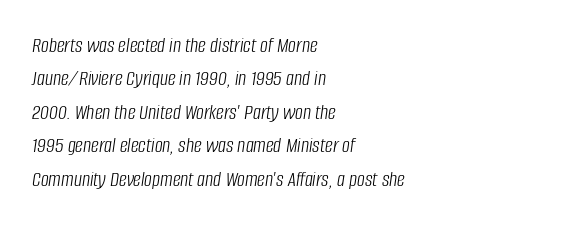
Q: Is the text bold? A: No.
Q: Is the text italic (slanted)? A: Yes, it leans right by about 8 degrees.
Q: Is the text underlined? A: No.
Q: How is the paragraph aligned? A: Left-aligned.
Q: Is the spacing between letters normal or unusually wide? A: Normal.
Q: Is the spacing between lines tight, normal or loose? A: Normal.
